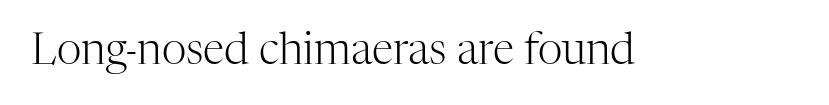
Q: Is the text bold? A: No.
Q: Is the text italic (slanted)? A: No, it is upright.
Q: Is the typeface a serif or a sans-serif typeface? A: Serif.
Q: Is the text underlined? A: No.
Q: Is the spacing between letters normal or unusually wide? A: Normal.
Q: Width (condensed, normal, or wide)? A: Normal.
Q: Stroke contrast? A: High.
Q: x-height? A: Medium.
Q: Monospaced? A: No.
